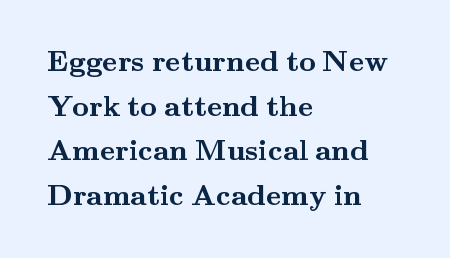
The image shows 29 px semibold, wide serif type, upright; set left-aligned, normal line spacing (1.54x), normal letter spacing, not underlined; medium stroke contrast and a small x-height.
